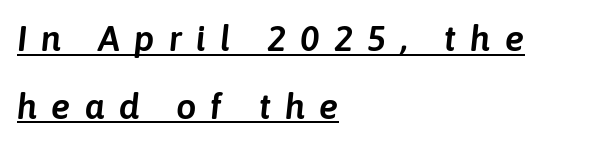
Q: Is the text italic (slanted)? A: Yes, it leans right by about 6 degrees.
Q: Is the text underlined? A: Yes.
Q: How is the paragraph aligned? A: Left-aligned.
Q: Is the spacing between letters normal or unusually wide? A: Unusually wide.
Q: Width (condensed, normal, or wide)? A: Normal.
Q: Stroke contrast? A: Low.
Q: x-height? A: Medium.
Q: Monospaced? A: No.
